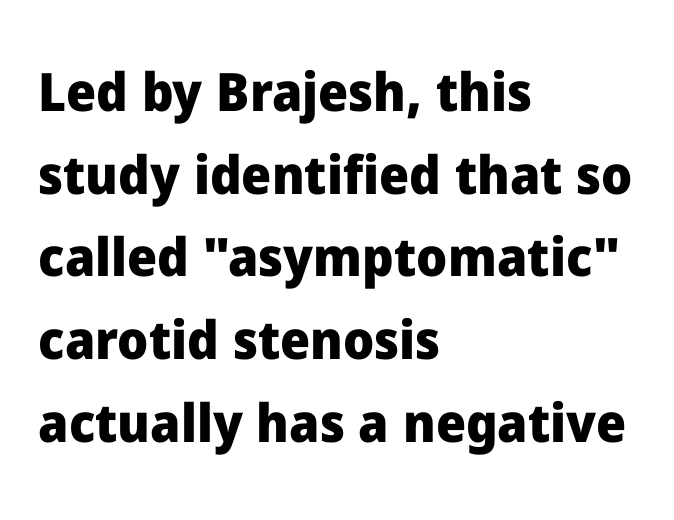
Q: Is the text bold? A: Yes.
Q: Is the text italic (slanted)? A: No, it is upright.
Q: Is the typeface a serif or a sans-serif typeface? A: Sans-serif.
Q: Is the text underlined? A: No.
Q: How is the paragraph aligned? A: Left-aligned.
Q: Is the spacing between letters normal or unusually wide? A: Normal.
Q: Is the spacing between lines tight, normal or loose? A: Normal.
Q: Width (condensed, normal, or wide)? A: Normal.
Q: Stroke contrast? A: Low.
Q: x-height? A: Medium.
Q: Monospaced? A: No.
